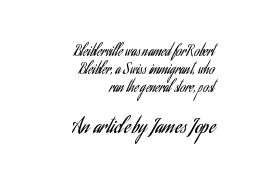
{"bold": "no", "underline": "no", "align": "right", "line_spacing": "normal", "line_spacing_ratio": 1.3, "letter_spacing": "normal", "letter_spacing_em": 0.0, "larger_block": "second", "size_ratio": 1.43, "glyph_px": 20}
